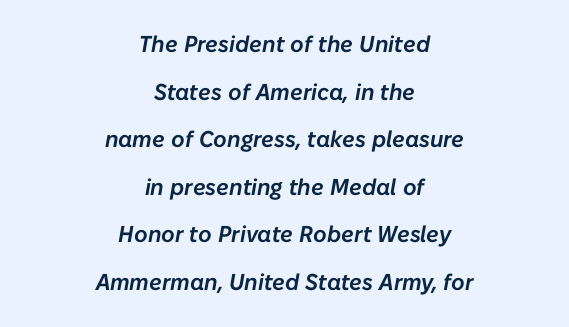
The rendering positions every line midway between the sides. The letters sit at their default tracking, neither squeezed nor spread. Beneath every word, the page is bare. When letters slant like this, we call the style italic.
